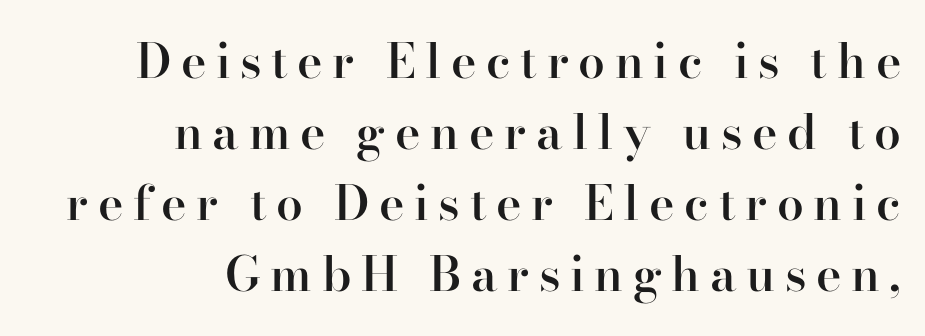
{"serif": "yes", "italic": "no", "bold": "semi", "weight": "semibold", "width": "normal", "stroke_contrast": "high", "x_height": "small", "monospaced": "no", "underline": "no", "align": "right", "line_spacing": "normal", "line_spacing_ratio": 1.48, "letter_spacing": "wide", "letter_spacing_em": 0.2, "glyph_px": 48}
